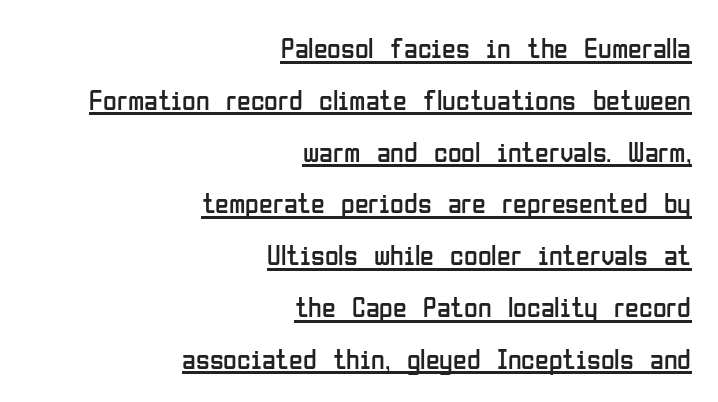
The image shows 28 px regular-weight, condensed sans-serif type, upright; set right-aligned, line spacing 1.85x, normal letter spacing, underlined; low stroke contrast and a medium x-height.
